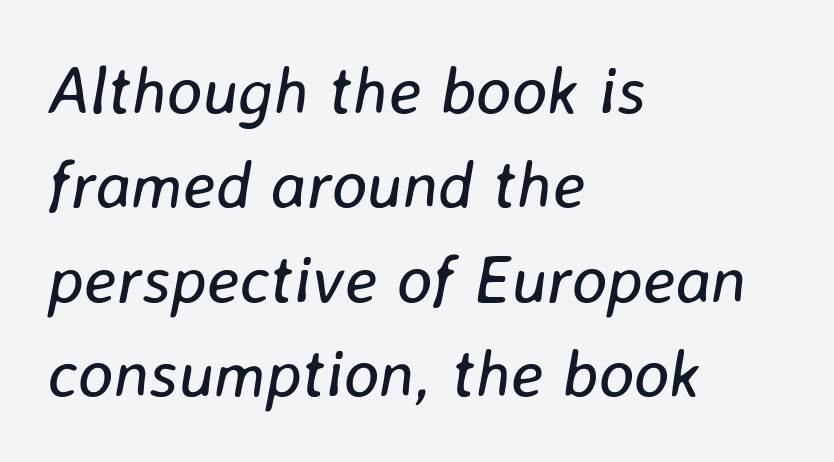
Characters follow at the spacing the type designer built in. Counters stay open thanks to moderate or lighter strokes. The passage shown is not underscored anywhere. Normally led — the rows are evenly, conventionally spaced. Character widths vary here, with narrow letters taking less room than wide ones. Leftover space on each line is placed entirely after the last word.
